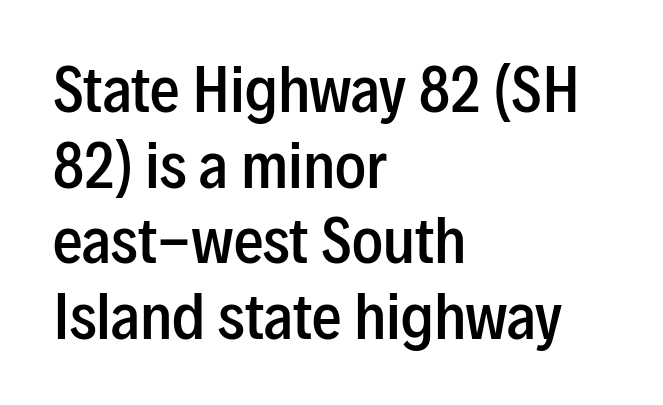
Descender tails drop into unmarked territory. If you drew a ruler down the left edge, every line would touch it. The passage shown is semibold, sitting just below true bold. You can tell from the bare stems that sans-serif type was used.
